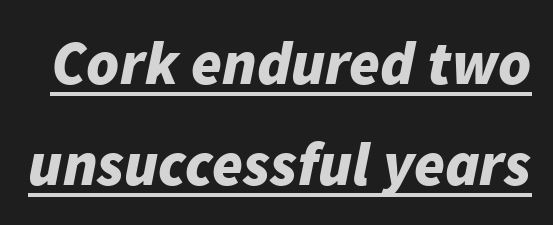
This sample uses plain, unmodified letter spacing. Glance below the letters and you will spot a drawn line. Think of a printed novel: that variable character pitch is what you see here. Evenly set lines give the paragraph a standard silhouette. Does the weight exceed regular? Yes, all the way to bold. If you drew a line through each stem, it would be angled.
